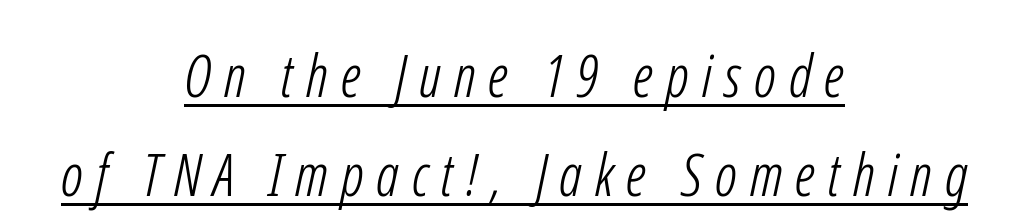
Q: Is the text bold? A: No.
Q: Is the typeface a serif or a sans-serif typeface? A: Sans-serif.
Q: Is the text underlined? A: Yes.
Q: How is the paragraph aligned? A: Centered.
Q: Is the spacing between letters normal or unusually wide? A: Unusually wide.
Q: Width (condensed, normal, or wide)? A: Condensed.
Q: Stroke contrast? A: Low.
Q: x-height? A: Medium.
Q: Monospaced? A: No.
